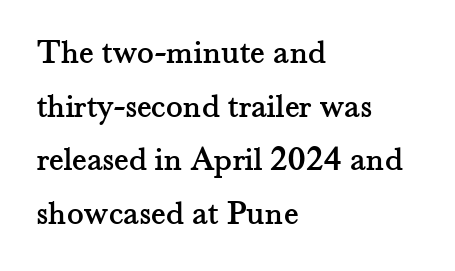
Q: Is the text italic (slanted)? A: No, it is upright.
Q: Is the typeface a serif or a sans-serif typeface? A: Serif.
Q: Is the text underlined? A: No.
Q: How is the paragraph aligned? A: Left-aligned.
Q: Is the spacing between letters normal or unusually wide? A: Normal.
Q: Is the spacing between lines tight, normal or loose? A: Normal.
Q: Width (condensed, normal, or wide)? A: Normal.
Q: Stroke contrast? A: Medium.
Q: x-height? A: Small.
Q: Monospaced? A: No.
